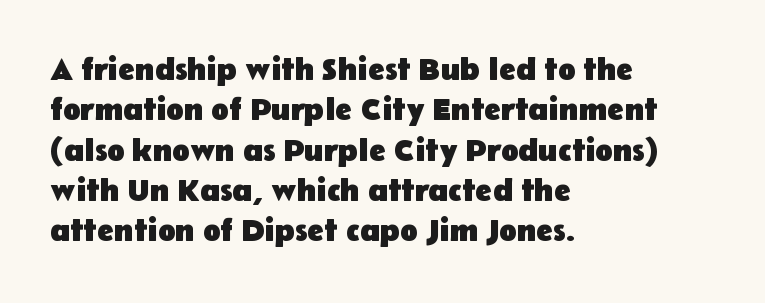
{"serif": "no", "italic": "no", "bold": "yes", "weight": "heavy", "width": "normal", "stroke_contrast": "low", "x_height": "medium", "monospaced": "no", "underline": "no", "align": "left", "line_spacing": "normal", "line_spacing_ratio": 1.26, "letter_spacing": "normal", "letter_spacing_em": 0.0, "glyph_px": 32}
